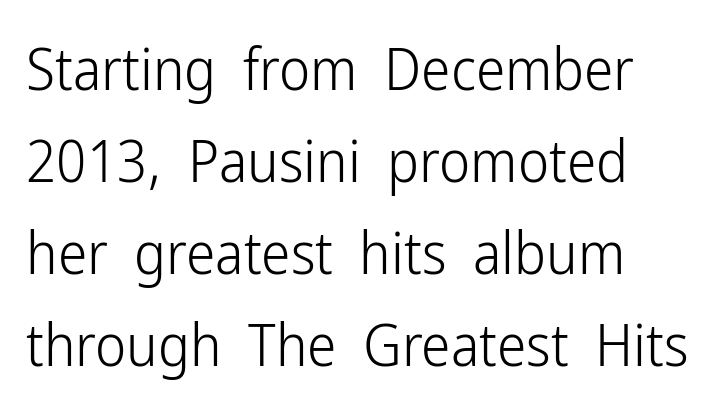
The image shows 59 px light, condensed sans-serif type, upright; set normal line spacing (1.56x), normal letter spacing, not underlined; low stroke contrast and a medium x-height.
